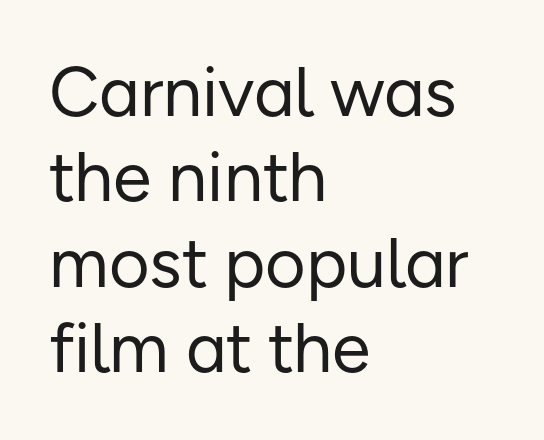
Q: Is the text bold? A: No.
Q: Is the text italic (slanted)? A: No, it is upright.
Q: Is the typeface a serif or a sans-serif typeface? A: Sans-serif.
Q: Is the text underlined? A: No.
Q: How is the paragraph aligned? A: Left-aligned.
Q: Is the spacing between letters normal or unusually wide? A: Normal.
Q: Width (condensed, normal, or wide)? A: Normal.
Q: Stroke contrast? A: Low.
Q: x-height? A: Medium.
Q: Monospaced? A: No.
